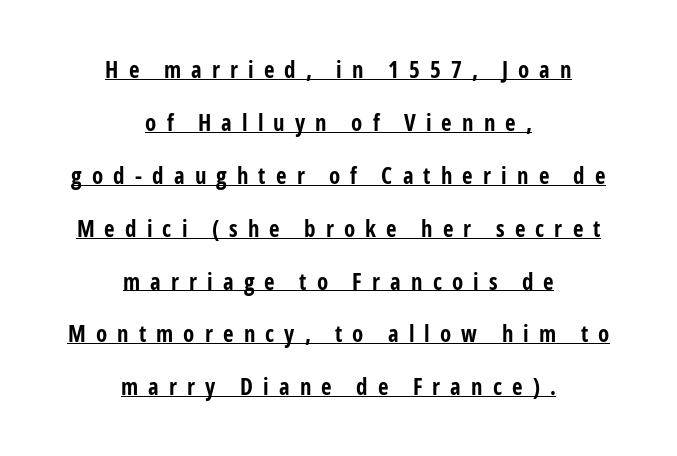
{"italic": "no", "bold": "yes", "underline": "yes", "align": "center", "line_spacing": "loose", "line_spacing_ratio": 2.3, "letter_spacing": "wide", "letter_spacing_em": 0.44, "glyph_px": 23}
